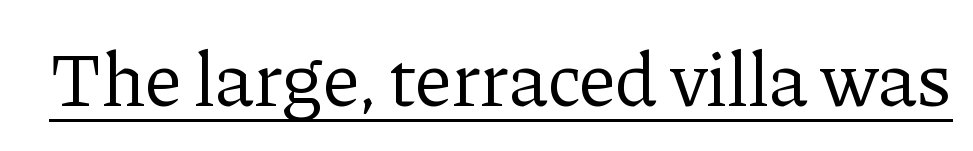
Q: Is the text bold? A: No.
Q: Is the text italic (slanted)? A: No, it is upright.
Q: Is the typeface a serif or a sans-serif typeface? A: Serif.
Q: Is the text underlined? A: Yes.
Q: Is the spacing between letters normal or unusually wide? A: Normal.
Q: Width (condensed, normal, or wide)? A: Normal.
Q: Stroke contrast? A: Low.
Q: x-height? A: Medium.
Q: Monospaced? A: No.
